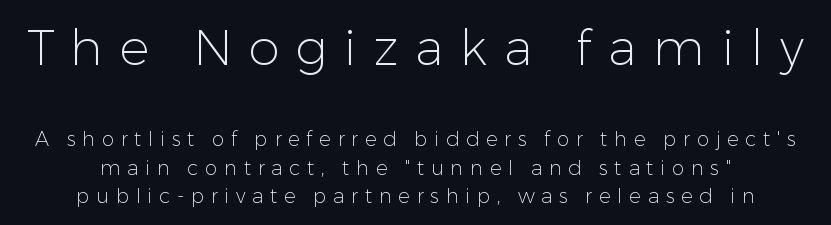
The image shows 50 px light sans-serif type, upright; set centered, normal line spacing (1.41x), unusually wide letter spacing (+0.33 em), not underlined; the first (top) block is 2.5x larger; low stroke contrast and a medium x-height.
